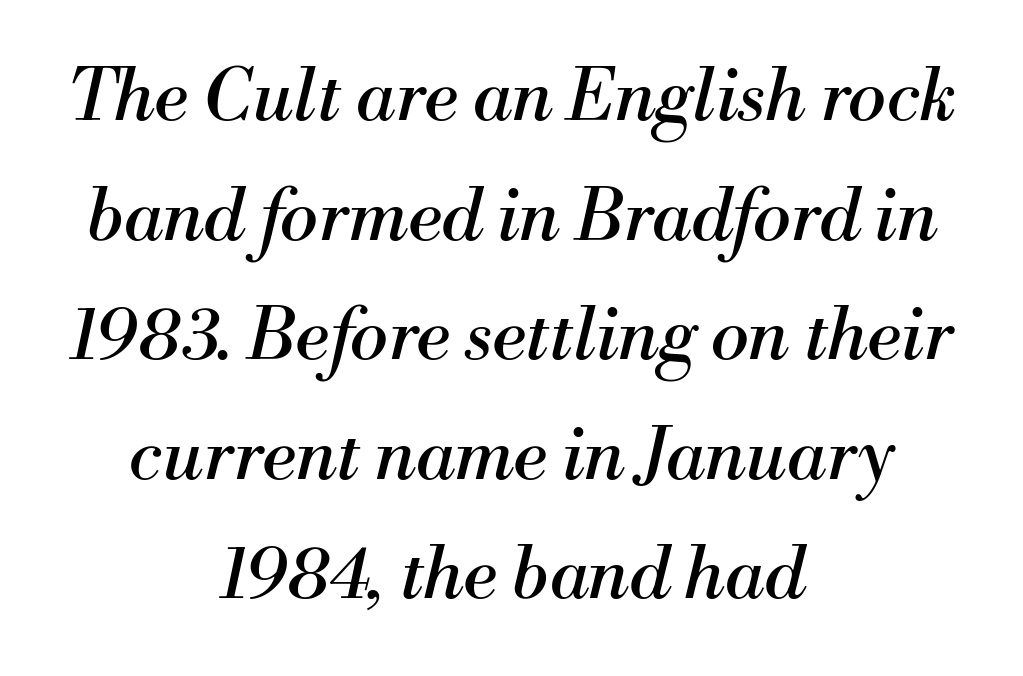
The image shows 72 px regular-weight serif type, italic (leaning right); set centered, normal line spacing (1.66x), normal letter spacing, not underlined; medium stroke contrast and a small x-height.
